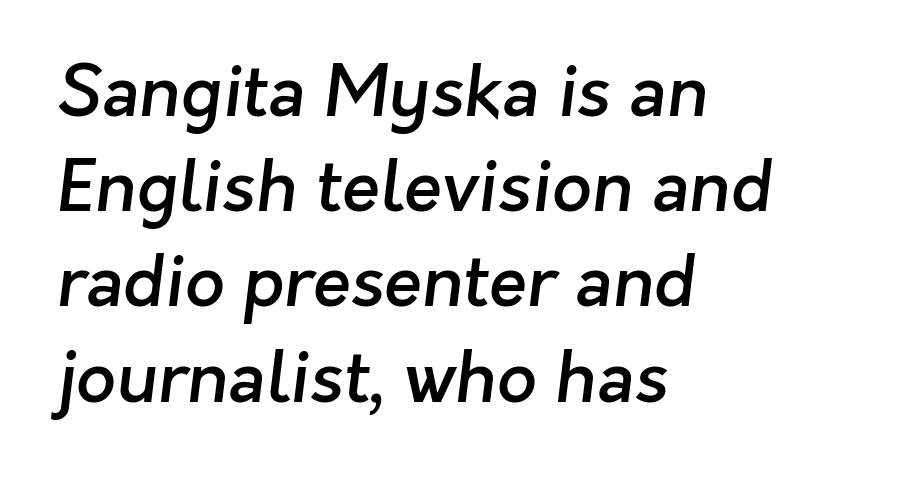
Check the space under the baseline: it is left empty. Students, note that the glyphs here touch the page at normal intervals. Typographic density is moderately raised because the face is semibold. The letters advance in unequal steps, a hallmark of proportional type. Students, observe: this is what conventionally led text looks like. Line starts are locked; line ends wander.
